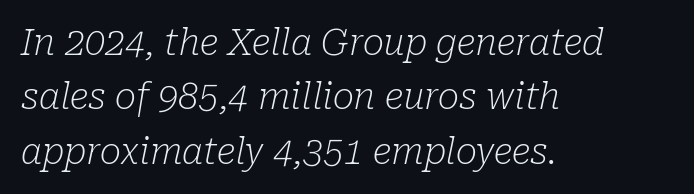
Nobody drew a line under any word here. This sample keeps an unexceptional amount of space between lines. The rendering uses natural spacing where letterforms have individual widths. The letters sit at their default tracking, neither squeezed nor spread. Yep, those are serifs on the letters.
